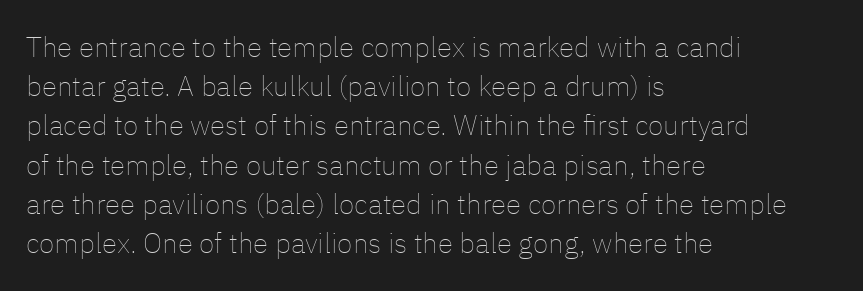
Anything drawn beneath the words? Only blank space. These lines are set flush left with a ragged right edge. Is the type heavy? It reads as light-to-regular instead. Do the characters align in a grid? No, the font is proportional. The type sits square on the baseline with zero lean.
